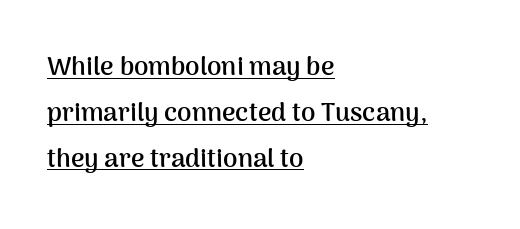
The image shows 26 px bold type, upright; set left-aligned, line spacing 1.76x, normal letter spacing, underlined.
